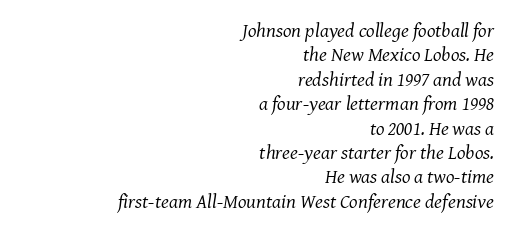
Q: Is the text bold? A: No.
Q: Is the text italic (slanted)? A: Yes, it leans right by about 7 degrees.
Q: Is the text underlined? A: No.
Q: How is the paragraph aligned? A: Right-aligned.
Q: Is the spacing between letters normal or unusually wide? A: Normal.
